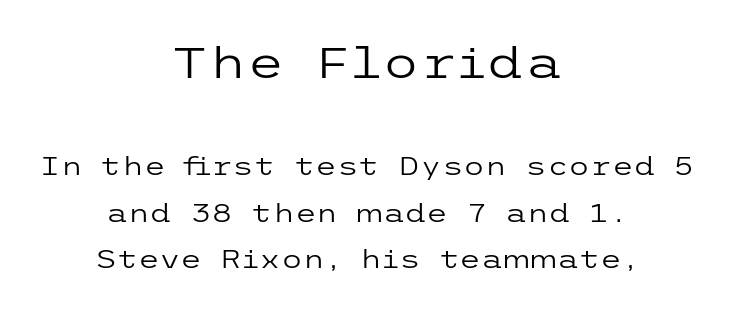
Q: Is the text bold? A: No.
Q: Is the text italic (slanted)? A: No, it is upright.
Q: Is the typeface a serif or a sans-serif typeface? A: Sans-serif.
Q: Is the text underlined? A: No.
Q: How is the paragraph aligned? A: Centered.
Q: Is the spacing between letters normal or unusually wide? A: Normal.
Q: Which block of text is set in a larger size, the first (top) or the second (bottom)? A: The first (top) one.
Q: Width (condensed, normal, or wide)? A: Wide.
Q: Stroke contrast? A: Low.
Q: x-height? A: Medium.
